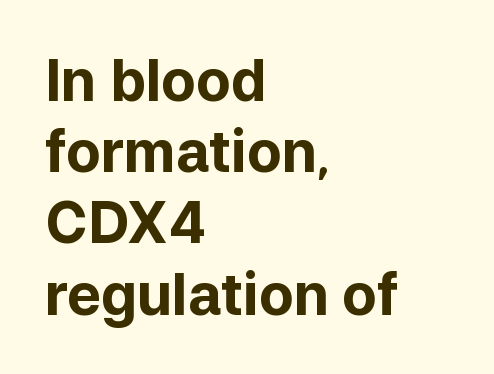
The setting favours the left margin, as ordinary paragraphs usually do. The type family on display is of the sans-serif kind. Whoever set this chose a conventional vertical rhythm. Honestly, the letter spacing is just normal — you wouldn't notice it. Any mark beneath the type? The region is blank. Nope, not italic — everything's standing straight.
